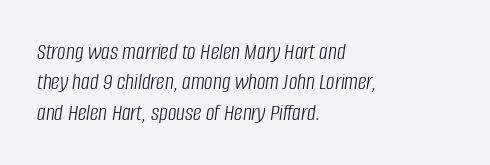
{"italic": "yes", "lean": "right", "slant_degrees": 8, "bold": "no", "underline": "no", "align": "left", "line_spacing": "normal", "line_spacing_ratio": 1.27, "letter_spacing": "normal", "letter_spacing_em": 0.0, "glyph_px": 24}
